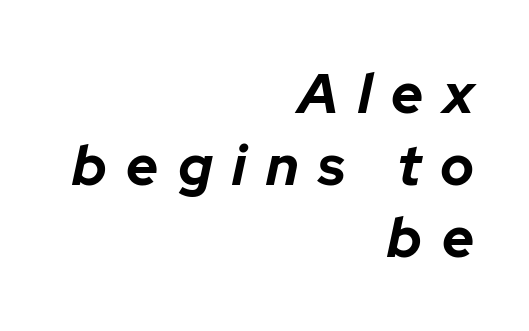
The image shows 56 px bold type, italic (leaning right); set right-aligned, normal line spacing (1.29x), unusually wide letter spacing (+0.35 em), not underlined; low stroke contrast and a medium x-height.
